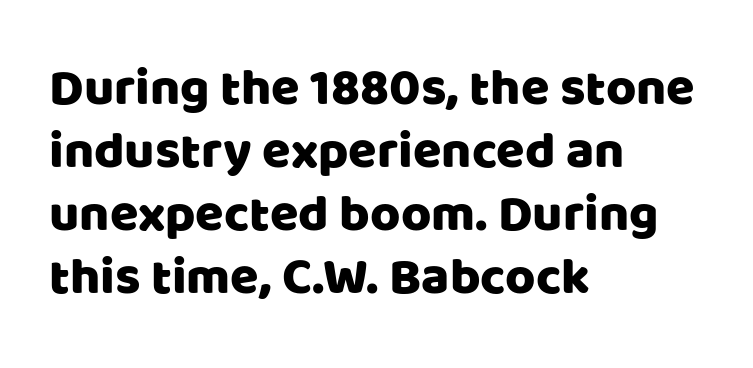
The image shows 52 px sans-serif type, upright; set left-aligned, line spacing 1.21x, normal letter spacing, not underlined; low stroke contrast and a large x-height.
